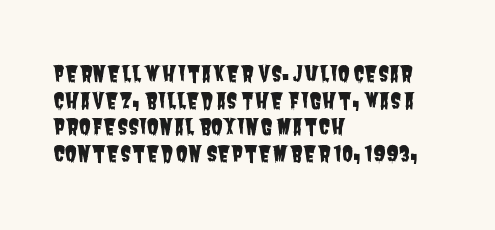
Left-aligned paragraph, ragged on the right. Descenders are the only things crossing below the line. A typesetter would call this zero additional tracking.
